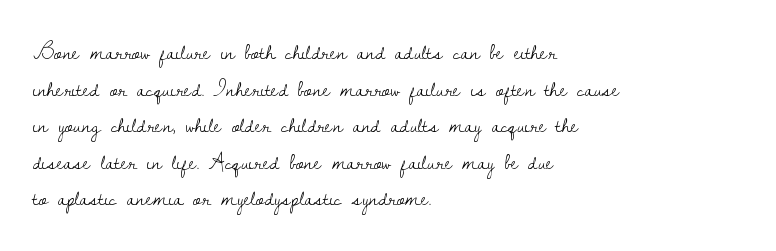
Notice how descenders clear the ascenders below comfortably — that's standard leading. Heft: none added — not bold. The tracking reads as untouched default to a designer's eye. If you drew a ruler down the left edge, every line would touch it.
